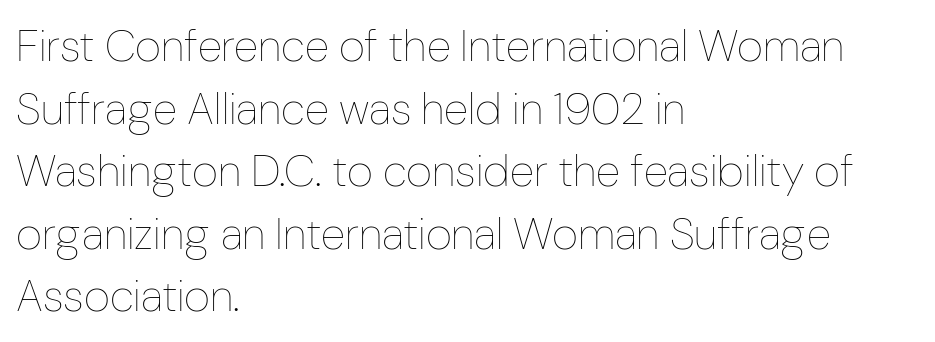
{"italic": "no", "bold": "no", "weight": "thin", "width": "condensed", "stroke_contrast": "low", "x_height": "medium", "monospaced": "no", "underline": "no", "align": "left", "line_spacing": "normal", "line_spacing_ratio": 1.39, "letter_spacing": "normal", "letter_spacing_em": 0.0, "glyph_px": 45}
